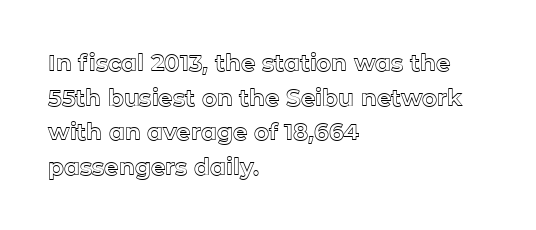
Q: Is the text italic (slanted)? A: No, it is upright.
Q: Is the text underlined? A: No.
Q: How is the paragraph aligned? A: Left-aligned.
Q: Is the spacing between letters normal or unusually wide? A: Normal.
Q: Is the spacing between lines tight, normal or loose? A: Normal.
